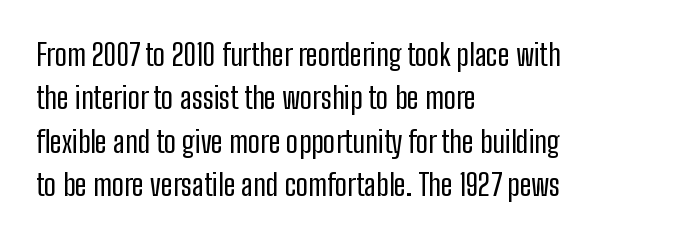
{"serif": "no", "italic": "no", "bold": "no", "weight": "regular", "width": "condensed", "stroke_contrast": "low", "x_height": "medium", "monospaced": "no", "underline": "no", "align": "left", "line_spacing": "normal", "line_spacing_ratio": 1.45, "letter_spacing": "normal", "letter_spacing_em": 0.0, "glyph_px": 30}
